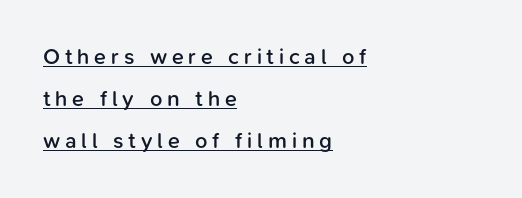
Descenders here cross a horizontal rule under the line. Substantial extra tracking has been applied to these lines. The rendering uses a large line-height, opening up the rows. The typography opts for an upright posture over an oblique one. The strokes are fattened partway — semibold, not bold.
